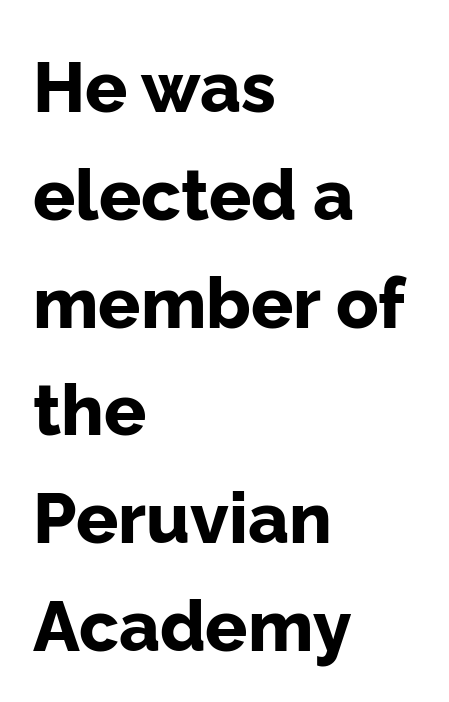
These lines keep a tight, regular rhythm from letter to letter. No feet cap the strokes, marking this as sans-serif type. The rendering uses natural spacing where letterforms have individual widths. Horizontal alignment here is leftward, the default for most running prose.
